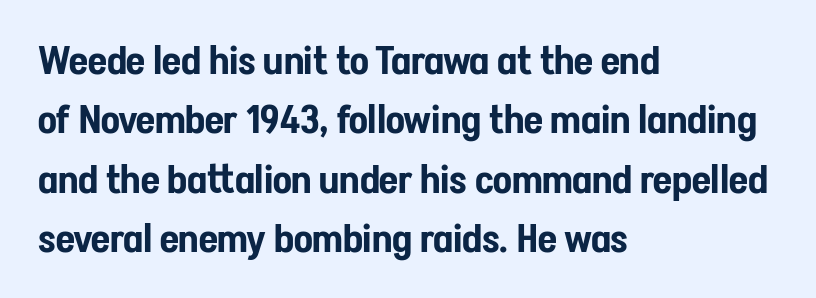
No italicization has been applied; the sample stays upright. The setting favours the left margin, as ordinary paragraphs usually do. Examine the stroke ends and you'll find no serifs. The specimen omits any rule beneath the text block's lines.
